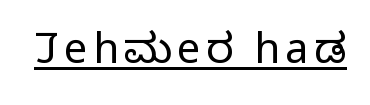
The image shows 42 px regular-weight, condensed sans-serif type, upright; set underlined; low stroke contrast and a large x-height.
